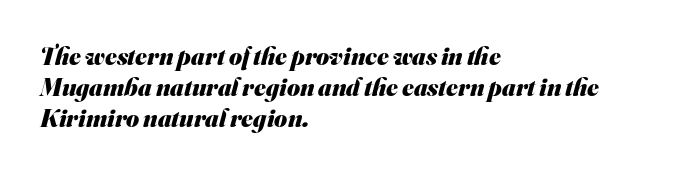
The image shows 25 px bold type; set left-aligned, line spacing 1.24x, normal letter spacing, not underlined.
